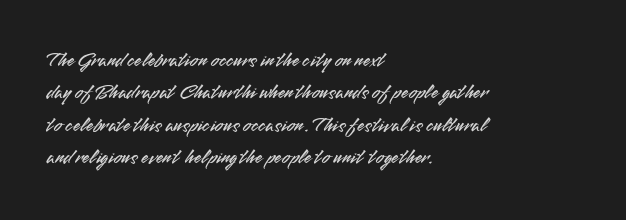
Glyph-to-glyph distance matches everyday printed text. Notice how descenders clear the ascenders below comfortably — that's standard leading. The strip under each line holds only bare page. Layout note: lines flush left.
